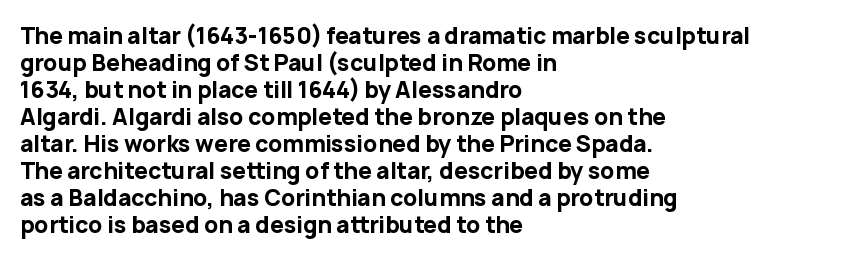
{"italic": "no", "bold": "yes", "underline": "no", "align": "left", "line_spacing_ratio": 1.23, "letter_spacing": "normal", "letter_spacing_em": 0.0, "glyph_px": 22}
